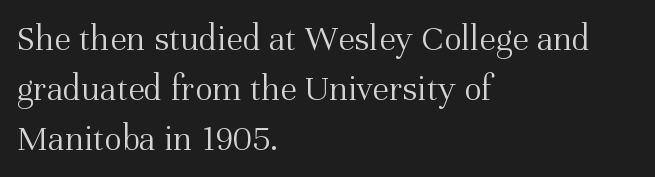
Q: Is the text bold? A: No.
Q: Is the text italic (slanted)? A: No, it is upright.
Q: Is the typeface a serif or a sans-serif typeface? A: Serif.
Q: Is the text underlined? A: No.
Q: How is the paragraph aligned? A: Left-aligned.
Q: Is the spacing between letters normal or unusually wide? A: Normal.
Q: Is the spacing between lines tight, normal or loose? A: Normal.
Q: Width (condensed, normal, or wide)? A: Normal.
Q: Stroke contrast? A: Medium.
Q: x-height? A: Medium.
Q: Monospaced? A: No.
